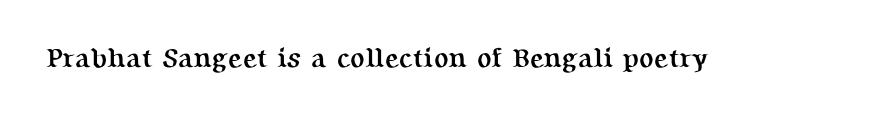
What stands out about the letter spacing? Nothing — it is the standard amount. No italicization has been applied; the sample stays upright. The gap between lines stays unmarked. Thick stems and heavy bowls — unmistakably bold.
